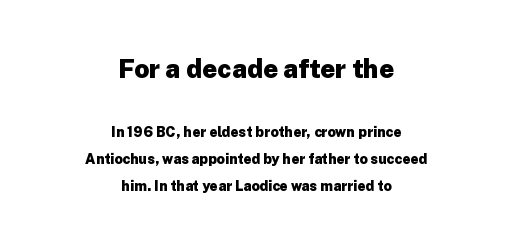
{"italic": "no", "bold": "yes", "underline": "no", "align": "center", "line_spacing": "loose", "line_spacing_ratio": 1.91, "letter_spacing": "normal", "letter_spacing_em": 0.0, "larger_block": "first", "size_ratio": 1.86, "glyph_px": 26}
